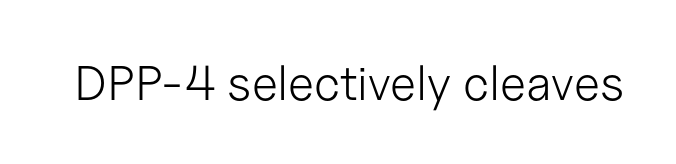
Ink coverage per letter is moderate at most. The glyphs are unaccompanied by any horizontal stroke below them. This is the regular roman posture of the typeface. Letter spacing: default.
